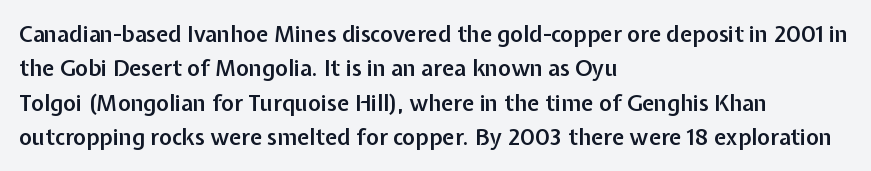
Q: Is the text bold? A: Semi-bold.
Q: Is the text italic (slanted)? A: No, it is upright.
Q: Is the text underlined? A: No.
Q: How is the paragraph aligned? A: Left-aligned.
Q: Is the spacing between letters normal or unusually wide? A: Normal.
Q: Is the spacing between lines tight, normal or loose? A: Normal.
